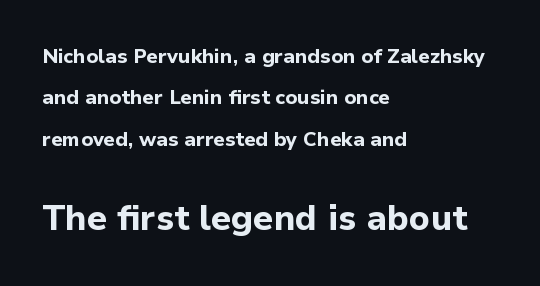
Q: Is the text bold? A: Yes.
Q: Is the text italic (slanted)? A: No, it is upright.
Q: Is the typeface a serif or a sans-serif typeface? A: Sans-serif.
Q: Is the text underlined? A: No.
Q: How is the paragraph aligned? A: Left-aligned.
Q: Is the spacing between letters normal or unusually wide? A: Normal.
Q: Is the spacing between lines tight, normal or loose? A: Loose.
Q: Which block of text is set in a larger size, the first (top) or the second (bottom)? A: The second (bottom) one.
Q: Width (condensed, normal, or wide)? A: Normal.
Q: Stroke contrast? A: Low.
Q: x-height? A: Medium.
Q: Monospaced? A: No.
